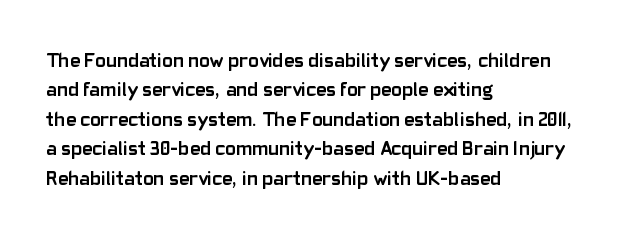
The image shows 20 px bold type, upright; set left-aligned, normal line spacing (1.47x), normal letter spacing, not underlined.
